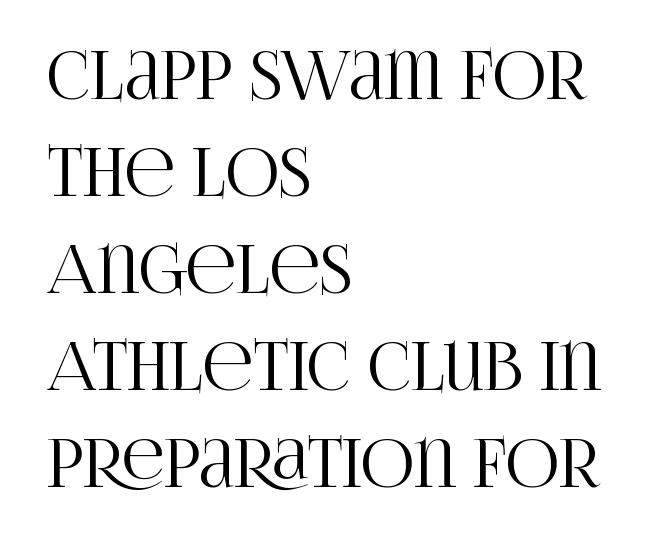
{"serif": "yes", "italic": "no", "width": "condensed", "stroke_contrast": "high", "x_height": "large", "monospaced": "no", "underline": "no", "align": "left", "line_spacing": "normal", "line_spacing_ratio": 1.47, "letter_spacing": "normal", "letter_spacing_em": 0.0, "glyph_px": 66}
